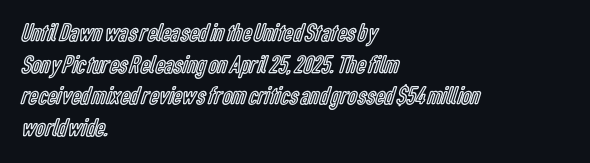
{"underline": "no", "align": "left", "line_spacing_ratio": 1.22, "letter_spacing": "normal", "letter_spacing_em": 0.0, "glyph_px": 26}
